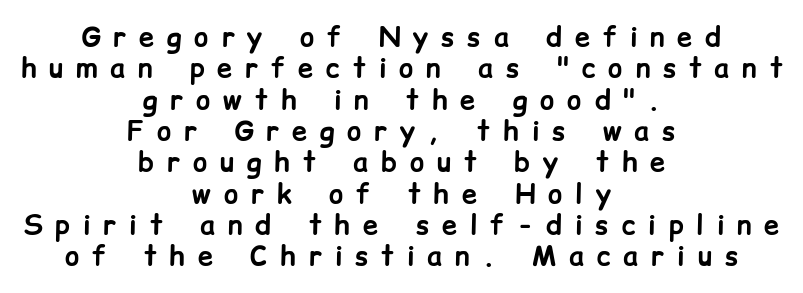
Q: Is the text bold? A: Yes.
Q: Is the text italic (slanted)? A: No, it is upright.
Q: Is the text underlined? A: No.
Q: How is the paragraph aligned? A: Centered.
Q: Is the spacing between letters normal or unusually wide? A: Unusually wide.
